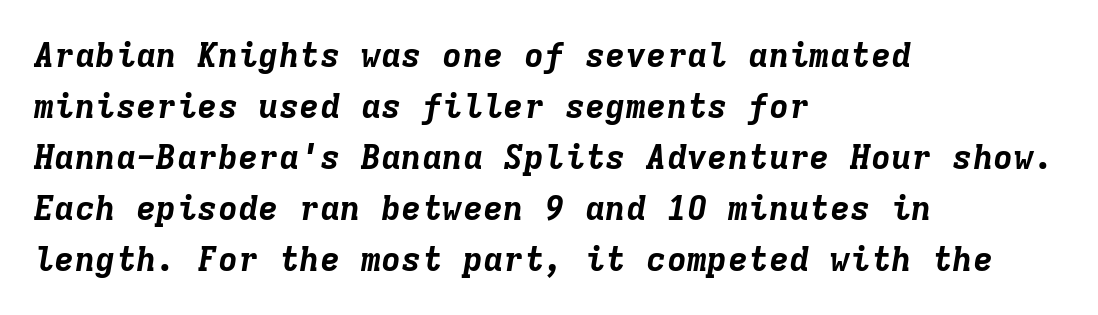
Q: Is the text bold? A: Yes.
Q: Is the text italic (slanted)? A: Yes, it leans right by about 9 degrees.
Q: Is the text underlined? A: No.
Q: How is the paragraph aligned? A: Left-aligned.
Q: Is the spacing between letters normal or unusually wide? A: Normal.
Q: Is the spacing between lines tight, normal or loose? A: Normal.
Q: Width (condensed, normal, or wide)? A: Normal.
Q: Stroke contrast? A: Low.
Q: x-height? A: Medium.
Q: Monospaced? A: Yes.
